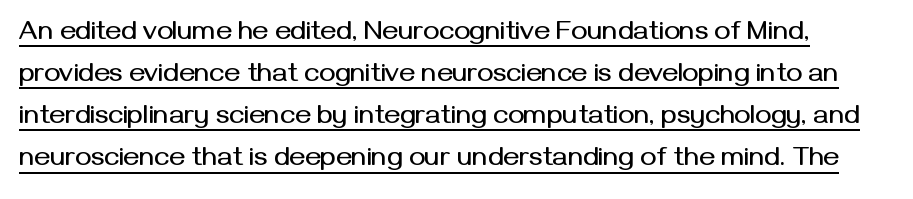
Vertical spacing — default. Underlining? Definitely there. Tracking here is standard; glyphs follow each other at the usual distance. The type sits square on the baseline with zero lean.
